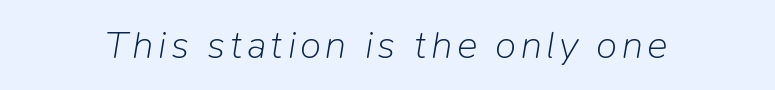
The image shows 39 px light type, italic (leaning right); set not underlined; low stroke contrast and a medium x-height.
